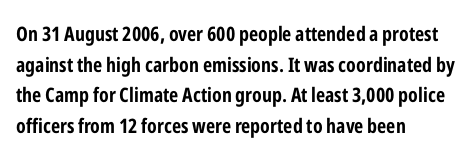
{"italic": "no", "bold": "yes", "underline": "no", "align": "left", "line_spacing": "normal", "line_spacing_ratio": 1.53, "letter_spacing": "normal", "letter_spacing_em": 0.0, "glyph_px": 20}
